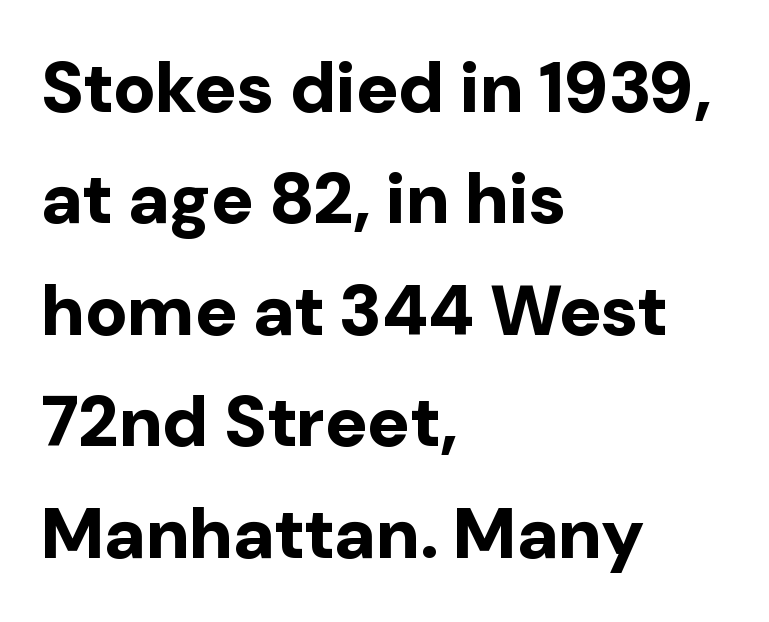
Q: Is the text bold? A: Yes.
Q: Is the text italic (slanted)? A: No, it is upright.
Q: Is the typeface a serif or a sans-serif typeface? A: Sans-serif.
Q: Is the text underlined? A: No.
Q: How is the paragraph aligned? A: Left-aligned.
Q: Is the spacing between letters normal or unusually wide? A: Normal.
Q: Is the spacing between lines tight, normal or loose? A: Normal.
Q: Width (condensed, normal, or wide)? A: Normal.
Q: Stroke contrast? A: Low.
Q: x-height? A: Medium.
Q: Monospaced? A: No.
